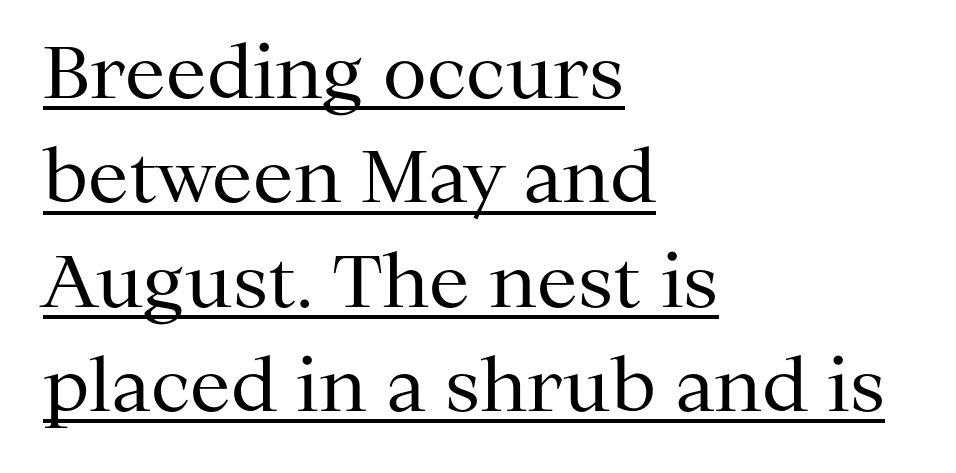
{"serif": "yes", "italic": "no", "bold": "no", "weight": "regular", "width": "normal", "stroke_contrast": "medium", "x_height": "medium", "monospaced": "no", "underline": "yes", "align": "left", "line_spacing": "normal", "line_spacing_ratio": 1.45, "letter_spacing": "normal", "letter_spacing_em": 0.0, "glyph_px": 72}
